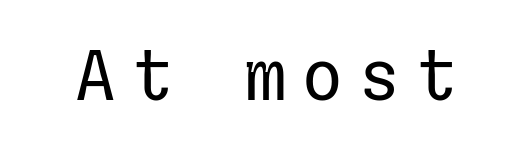
Q: Is the text bold? A: No.
Q: Is the text italic (slanted)? A: No, it is upright.
Q: Is the typeface a serif or a sans-serif typeface? A: Sans-serif.
Q: Is the text underlined? A: No.
Q: Is the spacing between letters normal or unusually wide? A: Unusually wide.
Q: Width (condensed, normal, or wide)? A: Normal.
Q: Stroke contrast? A: Low.
Q: x-height? A: Medium.
